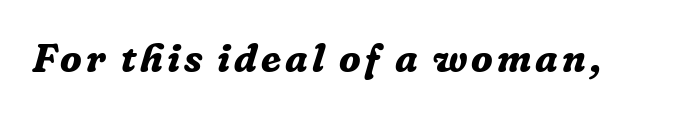
{"serif": "yes", "italic": "yes", "lean": "right", "slant_degrees": 16, "bold": "yes", "weight": "bold", "width": "normal", "stroke_contrast": "low", "x_height": "medium", "monospaced": "no", "underline": "no", "glyph_px": 40}
